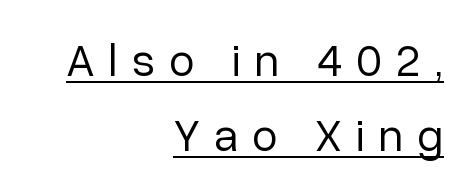
Q: Is the text bold? A: No.
Q: Is the text italic (slanted)? A: No, it is upright.
Q: Is the typeface a serif or a sans-serif typeface? A: Sans-serif.
Q: Is the text underlined? A: Yes.
Q: How is the paragraph aligned? A: Right-aligned.
Q: Is the spacing between letters normal or unusually wide? A: Unusually wide.
Q: Is the spacing between lines tight, normal or loose? A: Normal.
Q: Width (condensed, normal, or wide)? A: Normal.
Q: Stroke contrast? A: Low.
Q: x-height? A: Medium.
Q: Monospaced? A: No.
